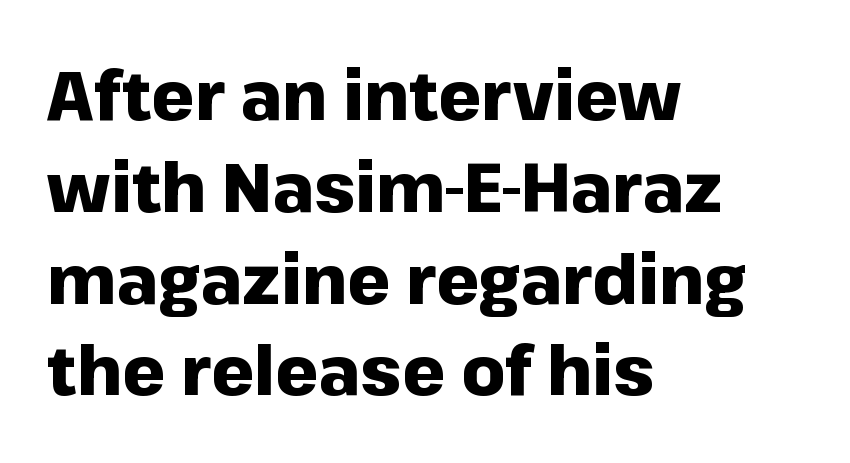
Q: Is the text bold? A: Yes.
Q: Is the text italic (slanted)? A: No, it is upright.
Q: Is the typeface a serif or a sans-serif typeface? A: Sans-serif.
Q: Is the text underlined? A: No.
Q: How is the paragraph aligned? A: Left-aligned.
Q: Is the spacing between letters normal or unusually wide? A: Normal.
Q: Is the spacing between lines tight, normal or loose? A: Normal.
Q: Width (condensed, normal, or wide)? A: Normal.
Q: Stroke contrast? A: Low.
Q: x-height? A: Medium.
Q: Monospaced? A: No.
